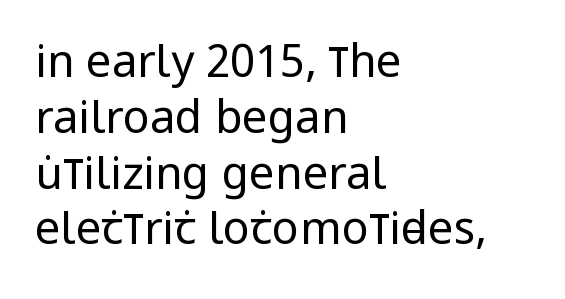
The tracking reads as untouched default to a designer's eye. This rendering employs a face without finishing strokes, i.e., a sans-serif. Do the letters lean? They stand straight. Each letter keeps its own natural width here, so spacing adapts to shape. Counters stay open thanks to moderate or lighter strokes.
